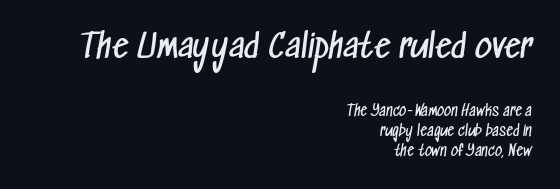
Here the designer chose a conventional face with non-uniform glyph widths. Top chunk: large. Bottom chunk: small. A bare baseline throughout the passage. Caption: multi-line text, flush right, ragged left. Typographically, this falls in the sans-serif category.
